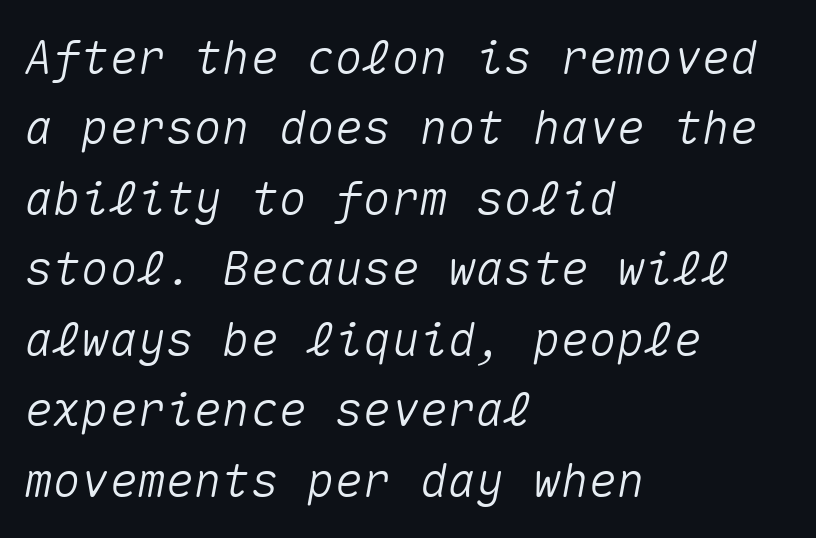
The image shows 47 px text type, italic (leaning right), monospaced; set left-aligned, normal line spacing (1.5x), normal letter spacing, not underlined; medium stroke contrast and a medium x-height.
